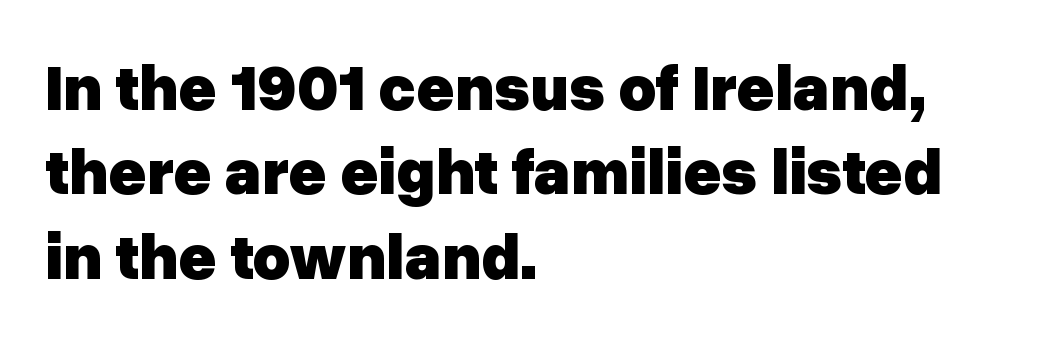
{"serif": "no", "italic": "no", "bold": "yes", "weight": "heavy", "width": "normal", "stroke_contrast": "low", "x_height": "medium", "monospaced": "no", "underline": "no", "align": "left", "line_spacing": "normal", "line_spacing_ratio": 1.3, "letter_spacing": "normal", "letter_spacing_em": 0.0, "glyph_px": 65}
